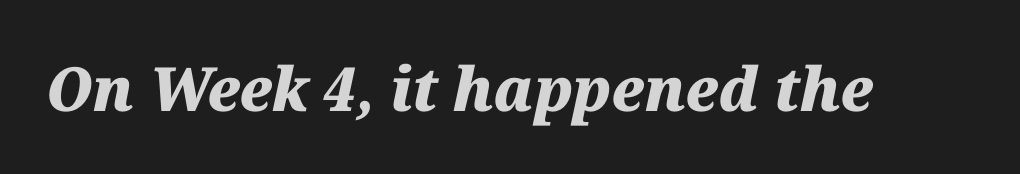
The image shows 61 px heavy type, italic (leaning right); set normal letter spacing, not underlined; medium stroke contrast and a medium x-height.
